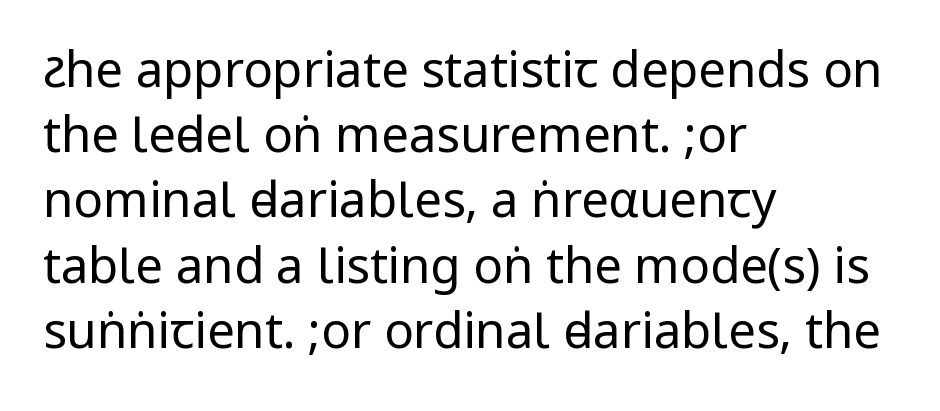
Q: Is the text bold? A: No.
Q: Is the text italic (slanted)? A: No, it is upright.
Q: Is the typeface a serif or a sans-serif typeface? A: Sans-serif.
Q: Is the text underlined? A: No.
Q: How is the paragraph aligned? A: Left-aligned.
Q: Is the spacing between letters normal or unusually wide? A: Normal.
Q: Is the spacing between lines tight, normal or loose? A: Normal.
Q: Width (condensed, normal, or wide)? A: Condensed.
Q: Stroke contrast? A: Low.
